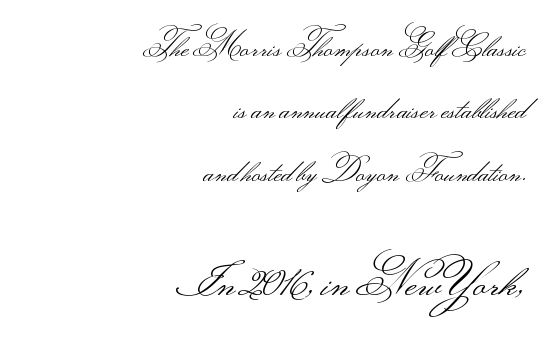
Q: Is the text bold? A: No.
Q: Is the text italic (slanted)? A: Yes.
Q: Is the typeface a serif or a sans-serif typeface? A: Sans-serif.
Q: Is the text underlined? A: No.
Q: How is the paragraph aligned? A: Right-aligned.
Q: Is the spacing between letters normal or unusually wide? A: Normal.
Q: Is the spacing between lines tight, normal or loose? A: Loose.
Q: Which block of text is set in a larger size, the first (top) or the second (bottom)? A: The second (bottom) one.
Q: Width (condensed, normal, or wide)? A: Wide.
Q: Stroke contrast? A: Medium.
Q: Monospaced? A: No.
